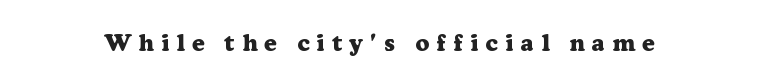
{"italic": "no", "bold": "yes", "underline": "no", "letter_spacing": "wide", "letter_spacing_em": 0.3, "glyph_px": 24}
